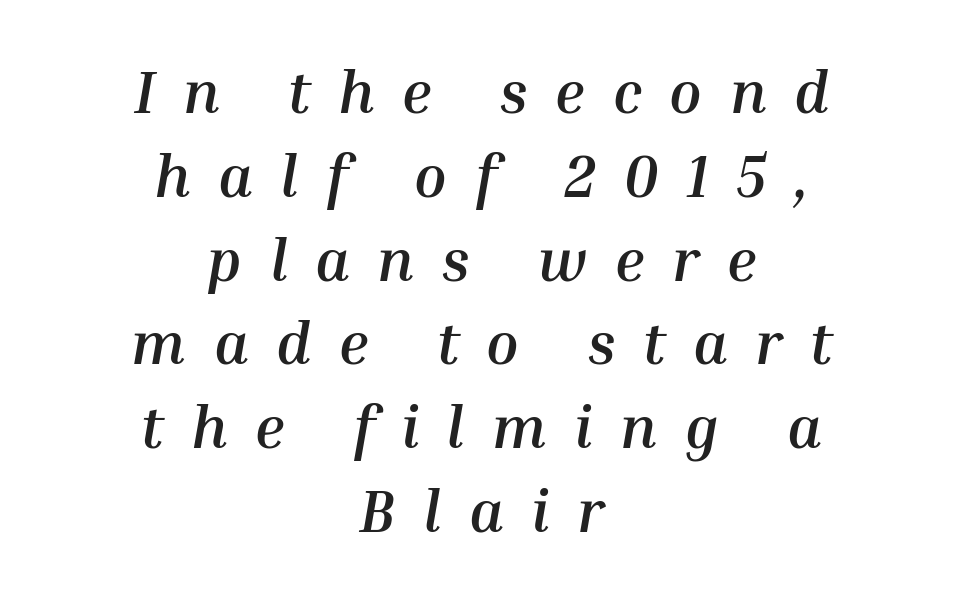
Q: Is the text bold? A: Yes.
Q: Is the text italic (slanted)? A: Yes, it leans right by about 10 degrees.
Q: Is the text underlined? A: No.
Q: How is the paragraph aligned? A: Centered.
Q: Is the spacing between letters normal or unusually wide? A: Unusually wide.
Q: Is the spacing between lines tight, normal or loose? A: Normal.
Q: Width (condensed, normal, or wide)? A: Normal.
Q: Stroke contrast? A: Medium.
Q: x-height? A: Medium.
Q: Monospaced? A: No.
